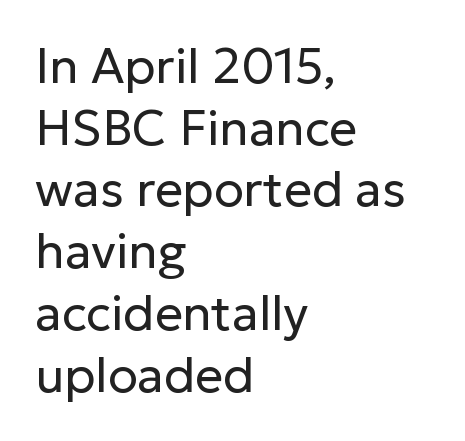
The image shows 49 px regular-weight sans-serif type, upright; set left-aligned, normal line spacing (1.26x), normal letter spacing, not underlined; low stroke contrast and a medium x-height.
